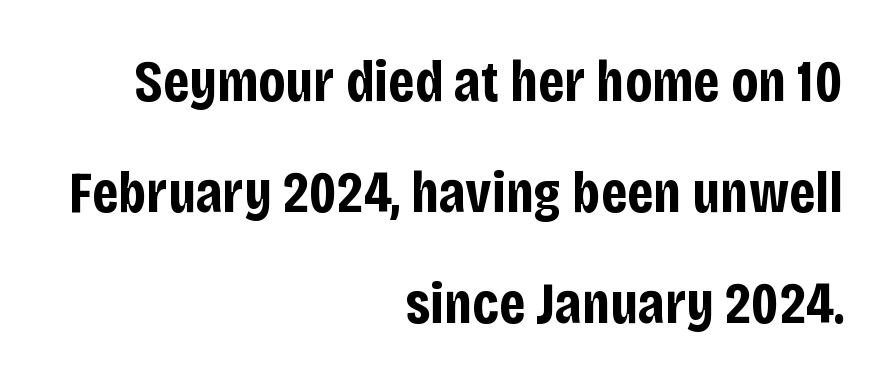
The image shows 59 px bold, condensed sans-serif type, upright; set right-aligned, line spacing 1.88x, normal letter spacing, not underlined; low stroke contrast and a large x-height.
